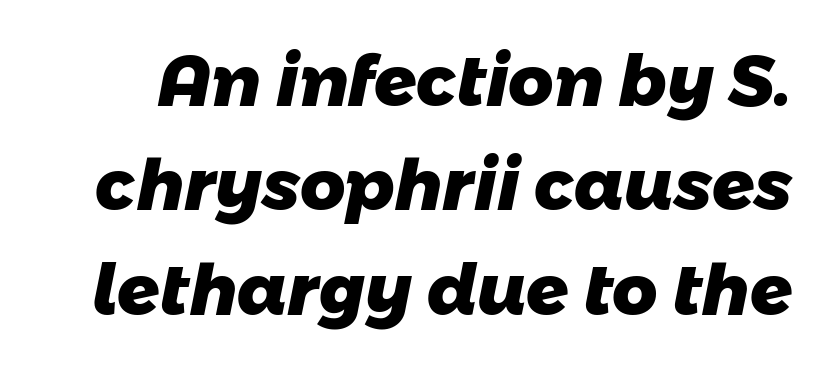
Q: Is the text bold? A: Yes.
Q: Is the typeface a serif or a sans-serif typeface? A: Sans-serif.
Q: Is the text underlined? A: No.
Q: Is the spacing between letters normal or unusually wide? A: Normal.
Q: Is the spacing between lines tight, normal or loose? A: Normal.
Q: Width (condensed, normal, or wide)? A: Normal.
Q: Stroke contrast? A: Low.
Q: x-height? A: Medium.
Q: Monospaced? A: No.
